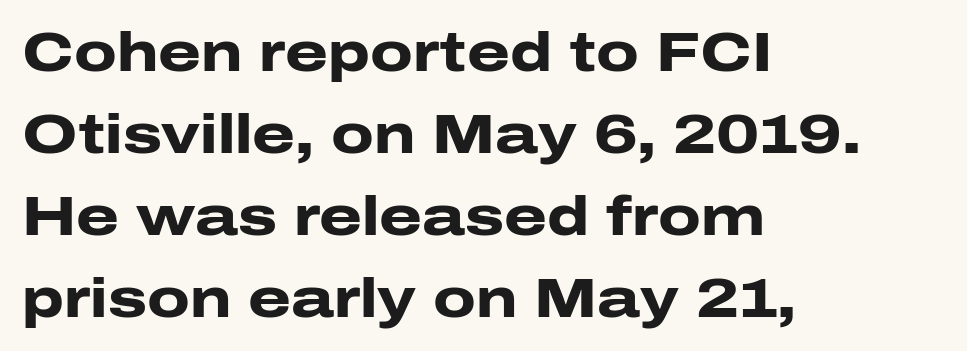
Q: Is the text bold? A: Yes.
Q: Is the text italic (slanted)? A: No, it is upright.
Q: Is the typeface a serif or a sans-serif typeface? A: Sans-serif.
Q: Is the text underlined? A: No.
Q: How is the paragraph aligned? A: Left-aligned.
Q: Is the spacing between letters normal or unusually wide? A: Normal.
Q: Is the spacing between lines tight, normal or loose? A: Normal.
Q: Width (condensed, normal, or wide)? A: Wide.
Q: Stroke contrast? A: Low.
Q: x-height? A: Medium.
Q: Monospaced? A: No.
